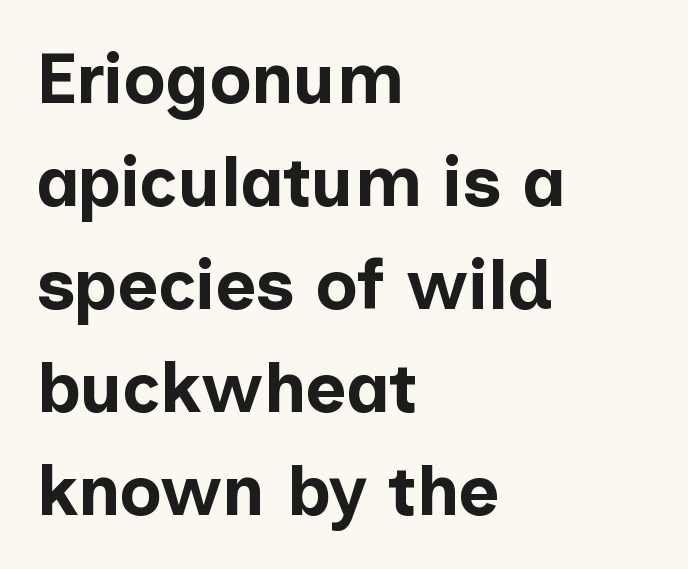
Is this a fixed-width face? No — the glyphs have proportional, varying widths. Nothing sits at the stroke ends, so this counts as sans-serif. Short and long lines alike share a common starting point at left. Descenders are the only things crossing below the line. Compared with an ordinary text face, these strokes are far heavier — a full bold.
